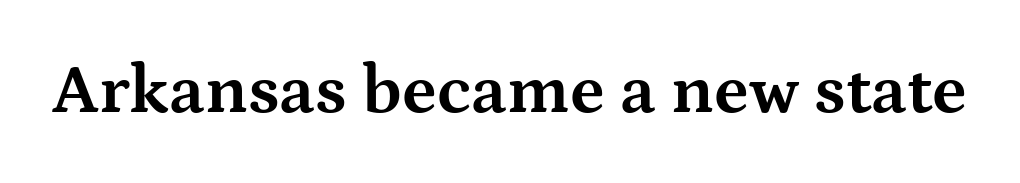
The image shows 69 px bold, wide serif type, upright; set normal letter spacing, not underlined; medium stroke contrast and a medium x-height.
